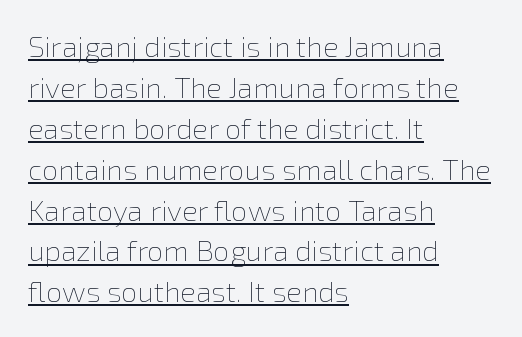
Q: Is the text bold? A: No.
Q: Is the text italic (slanted)? A: No, it is upright.
Q: Is the text underlined? A: Yes.
Q: How is the paragraph aligned? A: Left-aligned.
Q: Is the spacing between letters normal or unusually wide? A: Normal.
Q: Is the spacing between lines tight, normal or loose? A: Normal.
Q: Width (condensed, normal, or wide)? A: Normal.
Q: Stroke contrast? A: Low.
Q: x-height? A: Medium.
Q: Monospaced? A: No.
